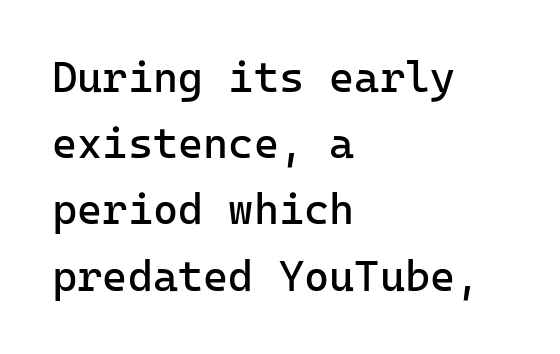
{"serif": "no", "italic": "no", "bold": "no", "weight": "regular", "width": "normal", "stroke_contrast": "low", "x_height": "medium", "monospaced": "yes", "underline": "no", "align": "left", "line_spacing": "normal", "line_spacing_ratio": 1.54, "letter_spacing": "normal", "letter_spacing_em": 0.0, "glyph_px": 43}
